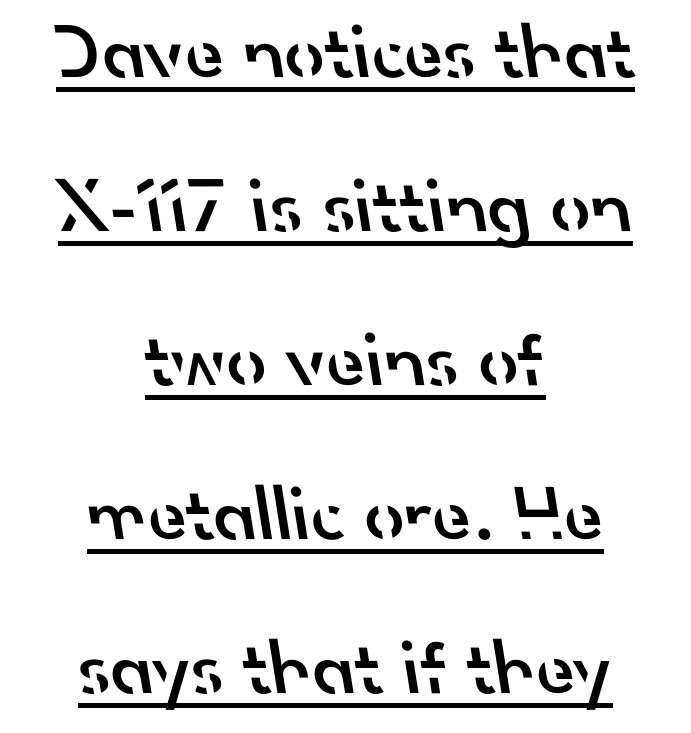
Q: Is the text bold? A: Semi-bold.
Q: Is the typeface a serif or a sans-serif typeface? A: Sans-serif.
Q: Is the text underlined? A: Yes.
Q: How is the paragraph aligned? A: Centered.
Q: Is the spacing between letters normal or unusually wide? A: Normal.
Q: Is the spacing between lines tight, normal or loose? A: Loose.
Q: Width (condensed, normal, or wide)? A: Normal.
Q: Stroke contrast? A: Low.
Q: x-height? A: Small.
Q: Monospaced? A: No.
